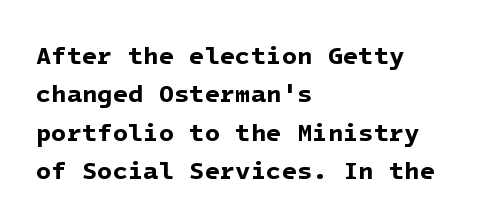
The image shows 25 px bold type; set left-aligned, normal line spacing (1.54x), normal letter spacing, not underlined.
